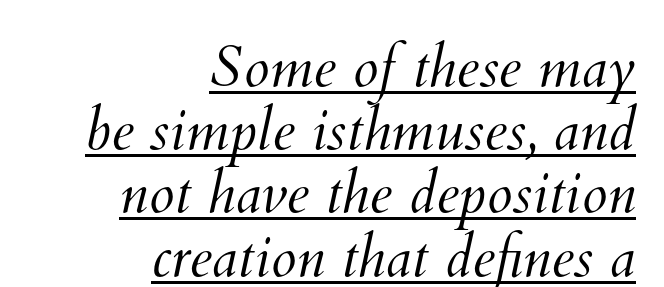
The image shows 58 px light type; set right-aligned, tight line spacing (1.09x), normal letter spacing, underlined; medium stroke contrast and a small x-height.
